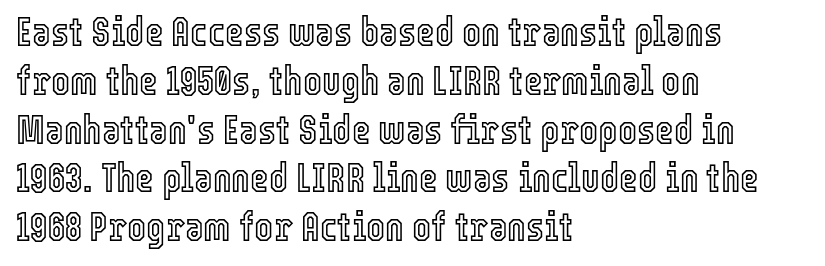
{"italic": "no", "width": "condensed", "x_height": "medium", "monospaced": "no", "underline": "no", "align": "left", "line_spacing_ratio": 1.22, "letter_spacing": "normal", "letter_spacing_em": 0.0, "glyph_px": 40}
